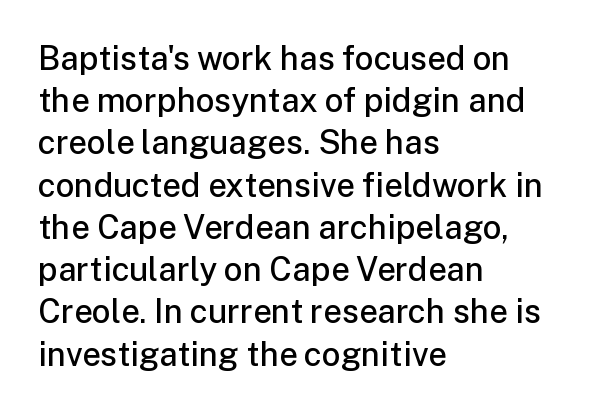
Q: Is the text bold? A: Semi-bold.
Q: Is the text italic (slanted)? A: No, it is upright.
Q: Is the typeface a serif or a sans-serif typeface? A: Sans-serif.
Q: Is the text underlined? A: No.
Q: How is the paragraph aligned? A: Left-aligned.
Q: Is the spacing between letters normal or unusually wide? A: Normal.
Q: Is the spacing between lines tight, normal or loose? A: Normal.
Q: Width (condensed, normal, or wide)? A: Normal.
Q: Stroke contrast? A: Low.
Q: x-height? A: Medium.
Q: Monospaced? A: No.
